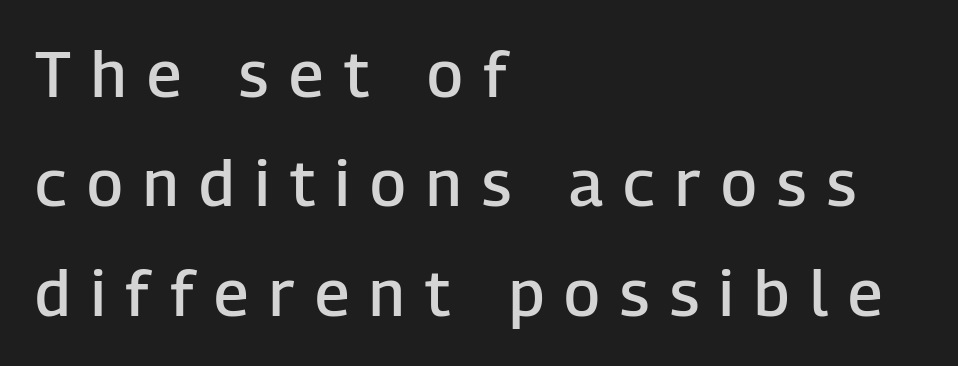
The image shows 64 px semibold sans-serif type, upright; set left-aligned, line spacing 1.71x, unusually wide letter spacing (+0.32 em), not underlined; low stroke contrast and a medium x-height.
